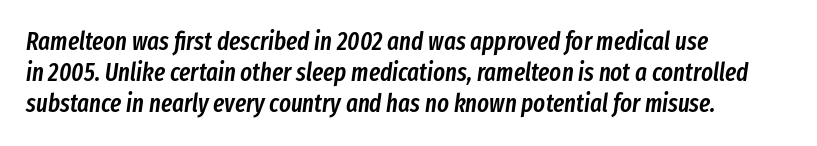
Q: Is the text bold? A: Semi-bold.
Q: Is the text italic (slanted)? A: Yes, it leans right by about 8 degrees.
Q: Is the text underlined? A: No.
Q: How is the paragraph aligned? A: Left-aligned.
Q: Is the spacing between letters normal or unusually wide? A: Normal.
Q: Is the spacing between lines tight, normal or loose? A: Normal.
